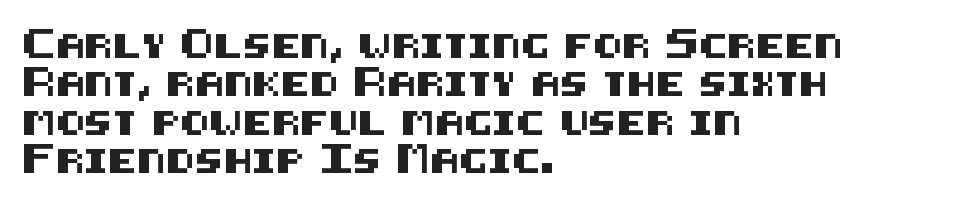
Q: Is the text italic (slanted)? A: No, it is upright.
Q: Is the text underlined? A: No.
Q: How is the paragraph aligned? A: Left-aligned.
Q: Is the spacing between letters normal or unusually wide? A: Normal.
Q: Is the spacing between lines tight, normal or loose? A: Normal.
